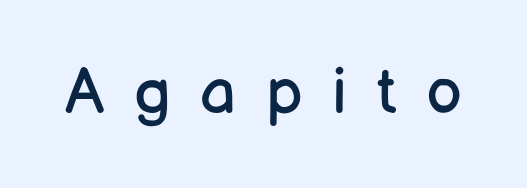
The passage shown is typeset with a sans-serif family. Stroke thickness stays within the range of a standard reading face or lighter. Tall strokes in this sample are plumb rather than angled. Underline: absent.
